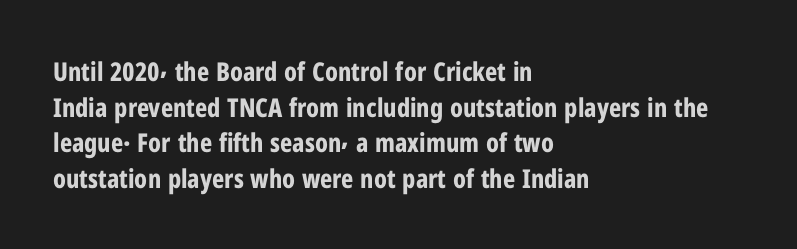
{"italic": "no", "bold": "yes", "underline": "no", "align": "left", "line_spacing": "normal", "line_spacing_ratio": 1.37, "letter_spacing": "normal", "letter_spacing_em": 0.0, "glyph_px": 26}
